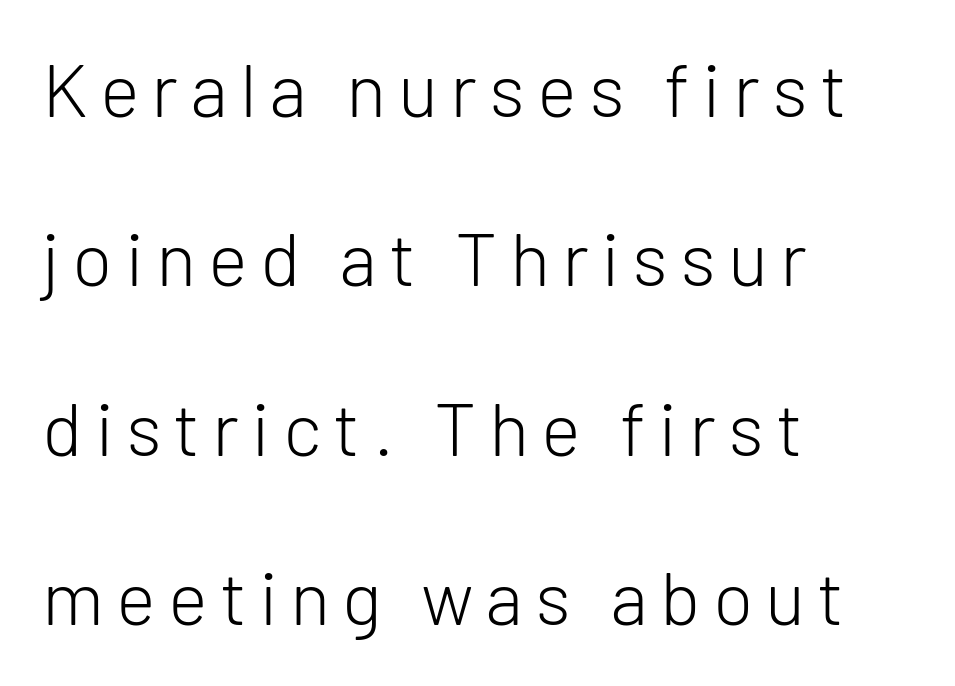
These lines are rendered in a variable-pitch font. The letterforms sit at book weight or below. These lines stand farther apart than default settings would place them. Is the block centered? No — it sits flush against the left margin. Font category for this specimen: sans-serif. Nope, not italic — everything's standing straight.
